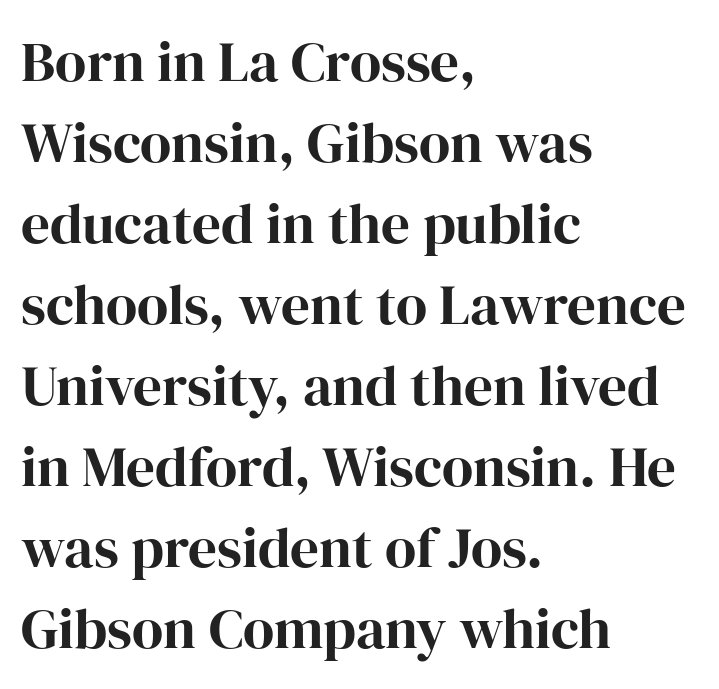
The image shows 57 px serif type, upright; set left-aligned, normal line spacing (1.42x), normal letter spacing, not underlined; high stroke contrast and a medium x-height.
